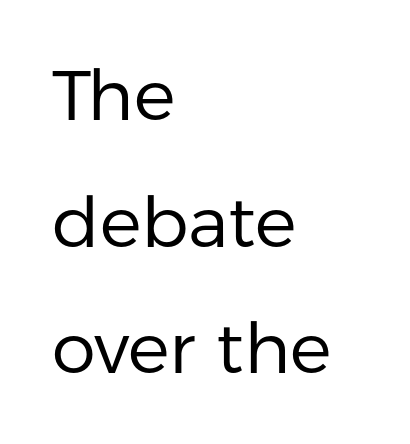
A bare baseline throughout the passage. Ordinary non-slanted type is in use. Stroke terminals: plain, sans-serif. Here the glyphs are tracked normally, forming tight word shapes.
